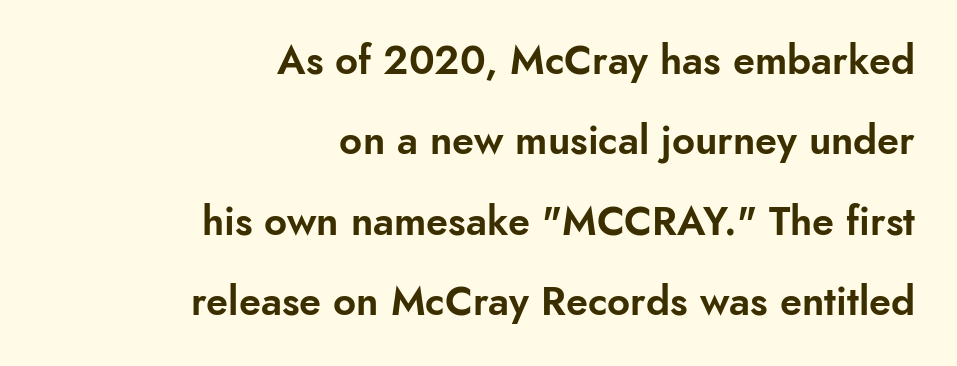
{"serif": "no", "italic": "no", "width": "normal", "stroke_contrast": "low", "x_height": "small", "monospaced": "no", "underline": "no", "align": "right", "line_spacing": "loose", "line_spacing_ratio": 2.01, "letter_spacing": "normal", "letter_spacing_em": 0.0, "glyph_px": 40}
